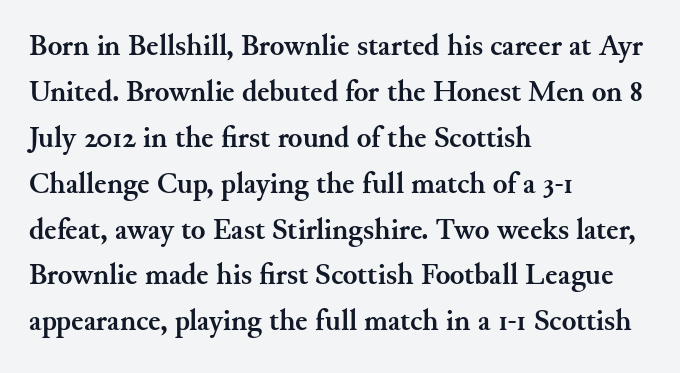
Q: Is the text bold? A: Yes.
Q: Is the text italic (slanted)? A: No, it is upright.
Q: Is the typeface a serif or a sans-serif typeface? A: Serif.
Q: Is the text underlined? A: No.
Q: How is the paragraph aligned? A: Left-aligned.
Q: Is the spacing between letters normal or unusually wide? A: Normal.
Q: Is the spacing between lines tight, normal or loose? A: Normal.
Q: Width (condensed, normal, or wide)? A: Normal.
Q: Stroke contrast? A: Medium.
Q: x-height? A: Small.
Q: Monospaced? A: No.
